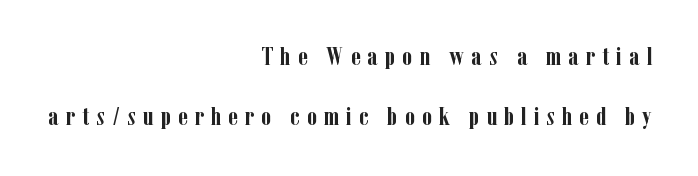
Q: Is the text bold? A: Yes.
Q: Is the text italic (slanted)? A: No, it is upright.
Q: Is the text underlined? A: No.
Q: How is the paragraph aligned? A: Right-aligned.
Q: Is the spacing between letters normal or unusually wide? A: Unusually wide.
Q: Is the spacing between lines tight, normal or loose? A: Loose.
